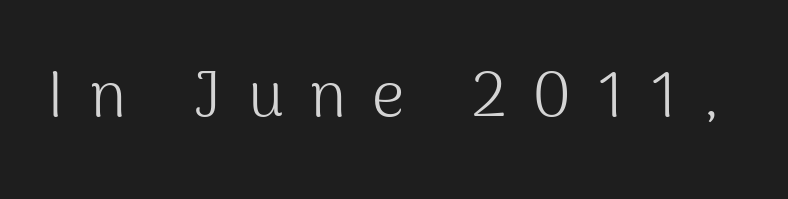
Is this a fixed-width face? No — the glyphs have proportional, varying widths. Italic? Not at all — the glyphs are vertical. Regarding serifs, this sample does without them. Display-style spreading of the glyphs; the letterfit is very open.
